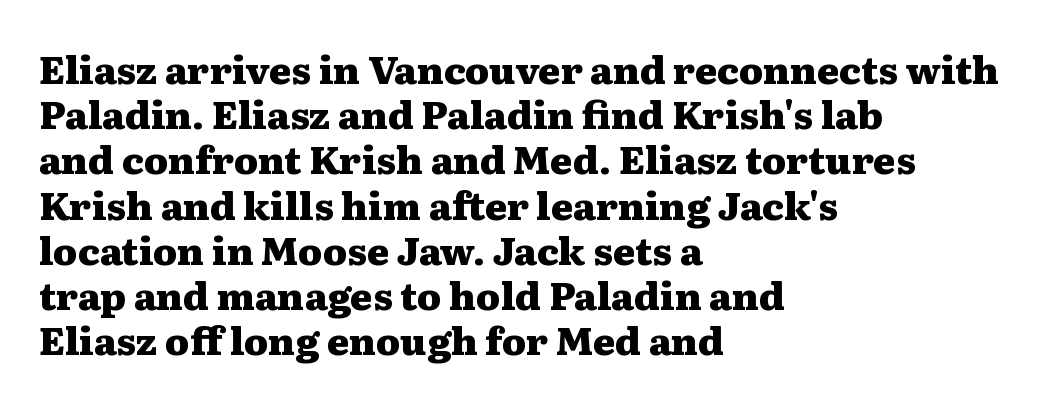
Q: Is the text bold? A: Yes.
Q: Is the text italic (slanted)? A: No, it is upright.
Q: Is the typeface a serif or a sans-serif typeface? A: Serif.
Q: Is the text underlined? A: No.
Q: How is the paragraph aligned? A: Left-aligned.
Q: Is the spacing between letters normal or unusually wide? A: Normal.
Q: Width (condensed, normal, or wide)? A: Wide.
Q: Stroke contrast? A: Medium.
Q: x-height? A: Medium.
Q: Monospaced? A: No.
